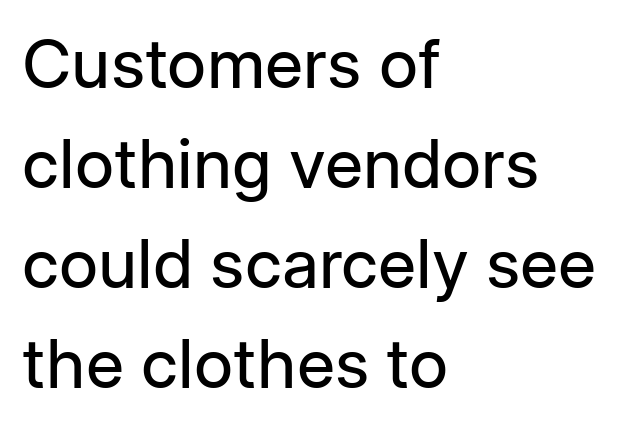
{"serif": "no", "italic": "no", "bold": "no", "weight": "regular", "width": "normal", "stroke_contrast": "low", "x_height": "medium", "monospaced": "no", "underline": "no", "align": "left", "line_spacing": "normal", "line_spacing_ratio": 1.47, "letter_spacing": "normal", "letter_spacing_em": 0.0, "glyph_px": 68}
